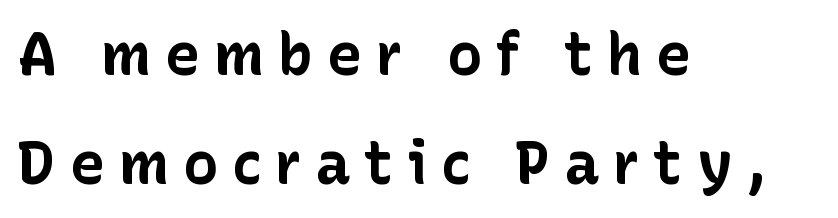
{"serif": "no", "italic": "no", "bold": "yes", "weight": "bold", "width": "normal", "stroke_contrast": "low", "x_height": "medium", "monospaced": "no", "underline": "no", "align": "left", "line_spacing_ratio": 1.85, "letter_spacing": "wide", "letter_spacing_em": 0.23, "glyph_px": 59}
